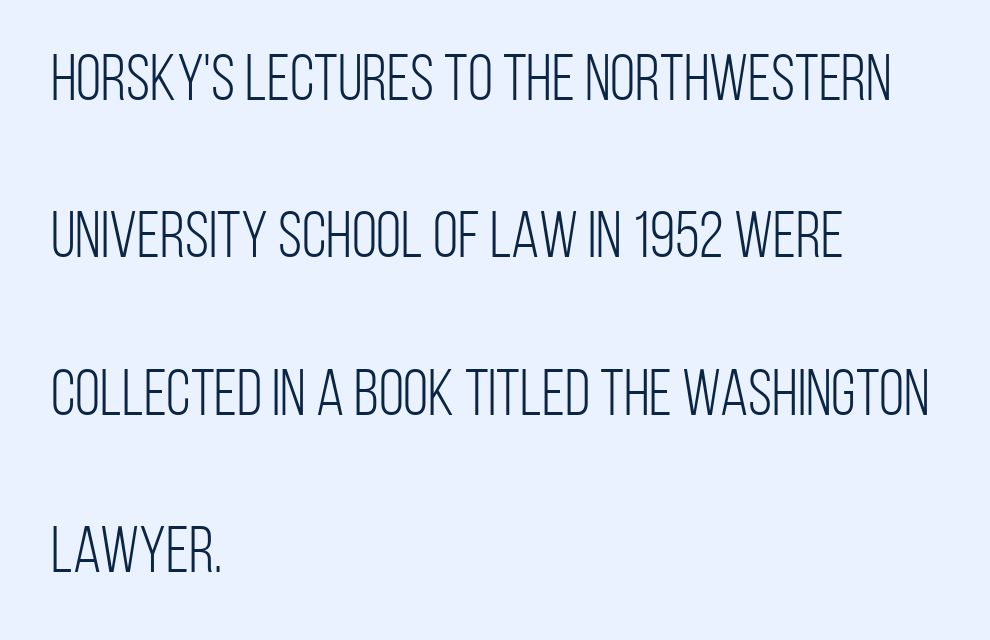
{"serif": "no", "italic": "no", "bold": "no", "weight": "light", "width": "condensed", "stroke_contrast": "low", "x_height": "large", "monospaced": "no", "underline": "no", "align": "left", "line_spacing": "loose", "line_spacing_ratio": 2.42, "letter_spacing": "normal", "letter_spacing_em": 0.0, "glyph_px": 65}
